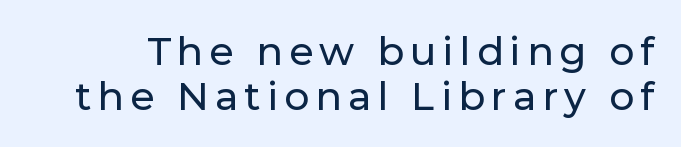
The image shows 39 px sans-serif type, upright; set tight line spacing (1.15x), not underlined; low stroke contrast and a medium x-height.
